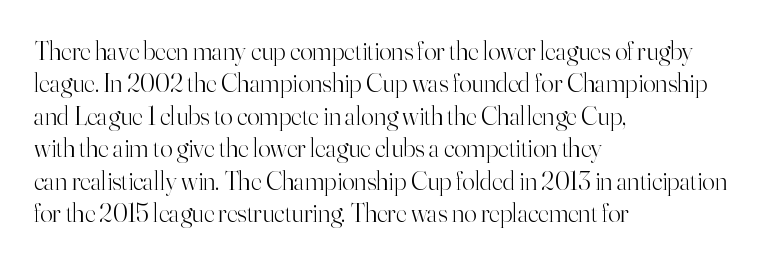
The image shows 26 px text type, upright; set left-aligned, normal line spacing (1.25x), normal letter spacing, not underlined.
